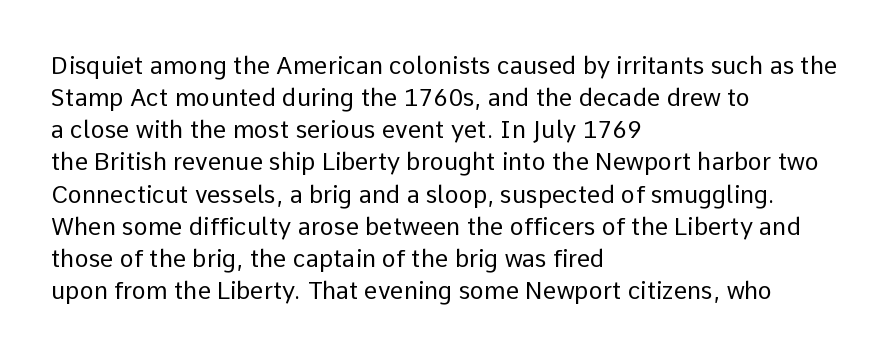
The strip under each line holds only bare page. You could call the tracking neutral — neither tight nor loose. Where is the straight margin? On the left. Upright lettering throughout. The weight tops out at a normal text grade.
